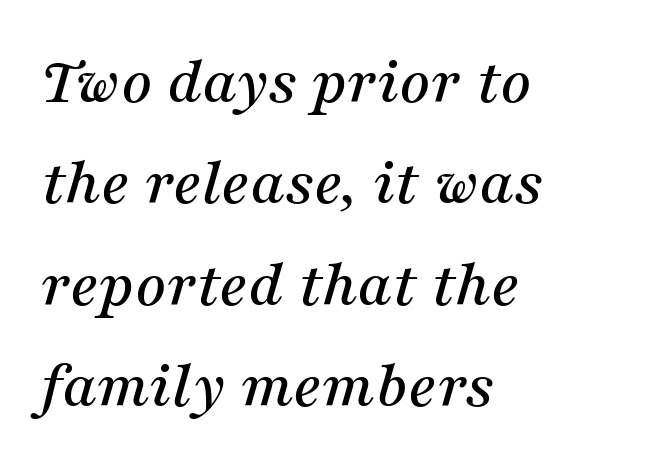
The foot of each line stays bare and open. Spacing verdict: proportional, widths tailored to each character. You can tell from the footed stems that serif type was used. The line texture is even and compact thanks to regular tracking.
